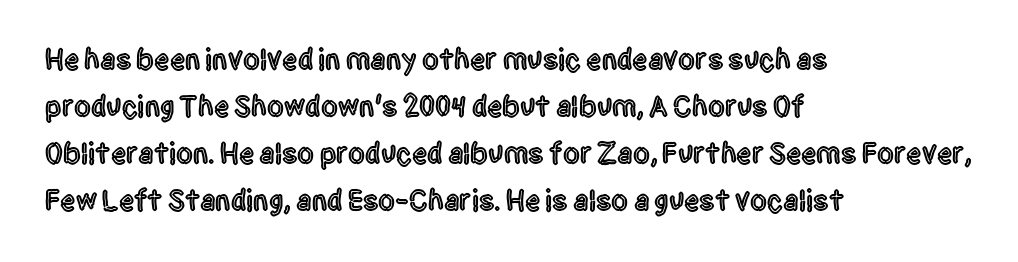
Q: Is the text italic (slanted)? A: No, it is upright.
Q: Is the typeface a serif or a sans-serif typeface? A: Sans-serif.
Q: Is the text underlined? A: No.
Q: How is the paragraph aligned? A: Left-aligned.
Q: Is the spacing between letters normal or unusually wide? A: Normal.
Q: Is the spacing between lines tight, normal or loose? A: Normal.
Q: Width (condensed, normal, or wide)? A: Condensed.
Q: x-height? A: Large.
Q: Monospaced? A: No.
